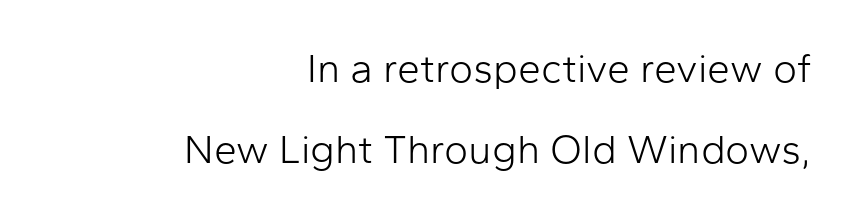
Underline: absent. Looks like regular typesetting: each glyph gets only the width it needs. Characters remain perfectly vertical along every line. A flush-right, rag-left setting is used for this passage. How would I describe the line gaps? Wide and relaxed. Inter-character spacing is left at the font's built-in metrics.
